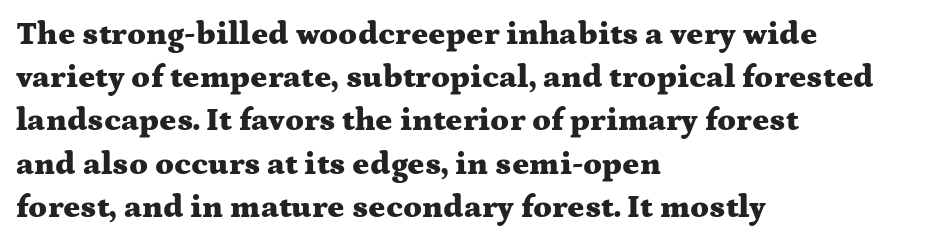
The image shows 32 px heavy, wide serif type, upright; set left-aligned, normal line spacing (1.35x), normal letter spacing, not underlined; medium stroke contrast and a medium x-height.
